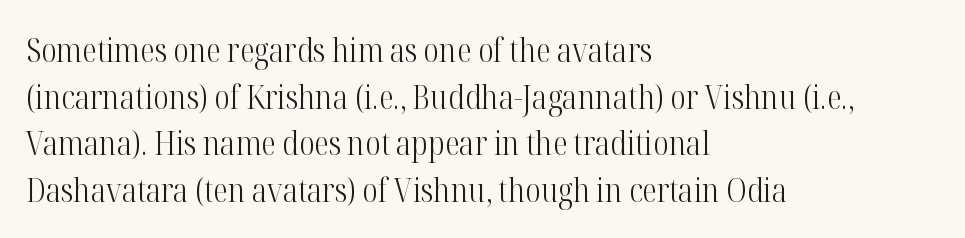
The image shows 33 px light, condensed serif type, upright; set left-aligned, normal line spacing (1.41x), normal letter spacing, not underlined; high stroke contrast and a medium x-height.
